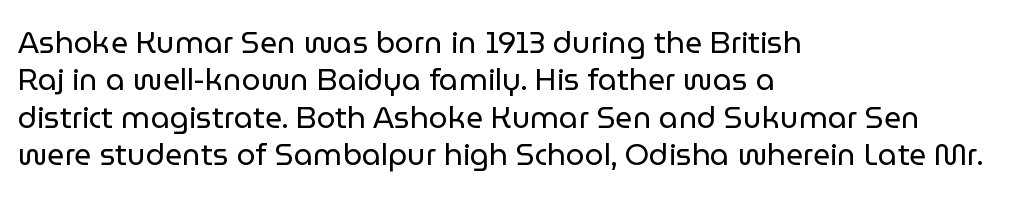
{"serif": "no", "italic": "no", "bold": "no", "weight": "regular", "width": "normal", "stroke_contrast": "low", "x_height": "medium", "monospaced": "no", "underline": "no", "align": "left", "line_spacing": "normal", "line_spacing_ratio": 1.25, "letter_spacing": "normal", "letter_spacing_em": 0.0, "glyph_px": 30}
